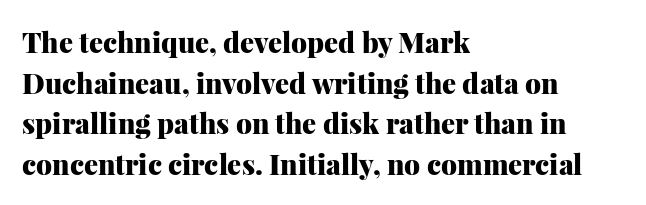
This is the regular roman posture of the typeface. All the whitespace from short lines collects on the right. The area under the type is left untouched. This block has exactly the height ordinary leading produces.
